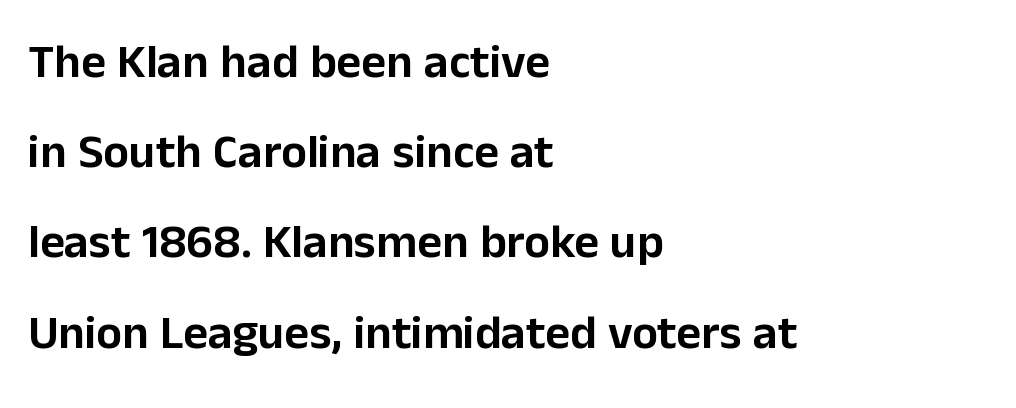
{"serif": "no", "italic": "no", "width": "normal", "stroke_contrast": "low", "x_height": "medium", "monospaced": "no", "underline": "no", "align": "left", "line_spacing_ratio": 1.88, "letter_spacing": "normal", "letter_spacing_em": 0.0, "glyph_px": 48}
